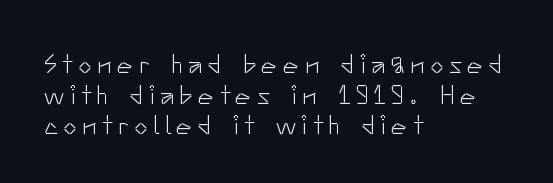
Honestly, the letter spacing is so wide it's the main thing you notice. Plain, unruled lines of type. You could barely slide anything between these rows. The passage shown is not bold in any degree. The typography opts for an upright posture over an oblique one. The paragraph shown leans on its left margin.
